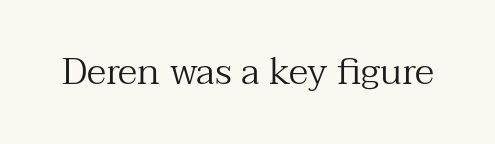
Q: Is the text bold? A: No.
Q: Is the text italic (slanted)? A: No, it is upright.
Q: Is the typeface a serif or a sans-serif typeface? A: Serif.
Q: Is the text underlined? A: No.
Q: Is the spacing between letters normal or unusually wide? A: Normal.
Q: Width (condensed, normal, or wide)? A: Normal.
Q: Stroke contrast? A: Medium.
Q: x-height? A: Medium.
Q: Monospaced? A: No.
